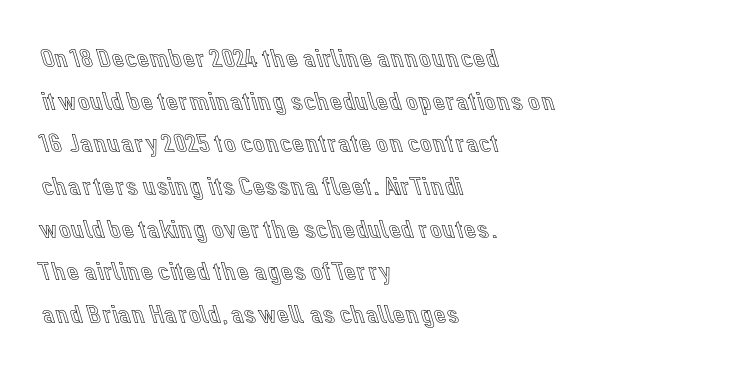
The words here are not underlined. This rendering leaves character spacing at its baseline value. These lines stack with their left ends in a neat column. Vertical spacing — default.
